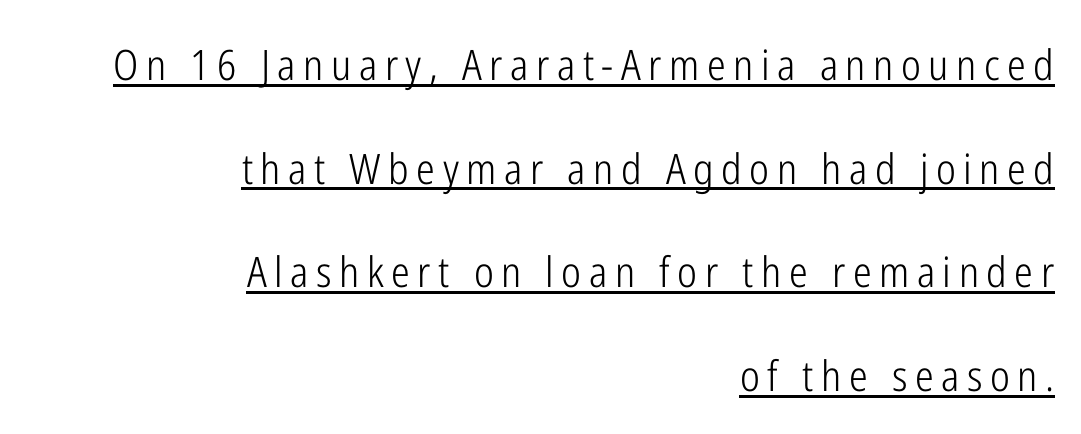
Q: Is the text bold? A: No.
Q: Is the text italic (slanted)? A: No, it is upright.
Q: Is the typeface a serif or a sans-serif typeface? A: Sans-serif.
Q: Is the text underlined? A: Yes.
Q: How is the paragraph aligned? A: Right-aligned.
Q: Is the spacing between lines tight, normal or loose? A: Loose.
Q: Width (condensed, normal, or wide)? A: Condensed.
Q: Stroke contrast? A: Low.
Q: x-height? A: Medium.
Q: Monospaced? A: No.
